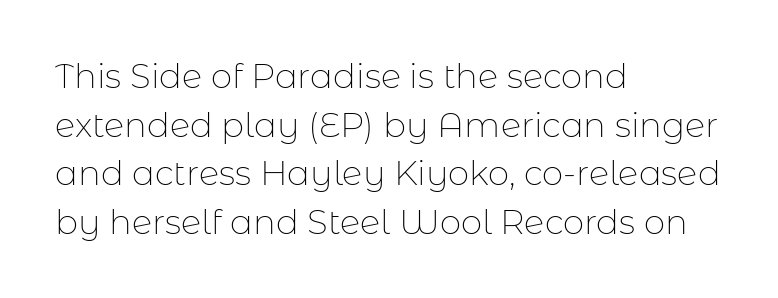
Q: Is the text bold? A: No.
Q: Is the text italic (slanted)? A: No, it is upright.
Q: Is the typeface a serif or a sans-serif typeface? A: Sans-serif.
Q: Is the text underlined? A: No.
Q: How is the paragraph aligned? A: Left-aligned.
Q: Is the spacing between letters normal or unusually wide? A: Normal.
Q: Is the spacing between lines tight, normal or loose? A: Normal.
Q: Width (condensed, normal, or wide)? A: Normal.
Q: Stroke contrast? A: Low.
Q: x-height? A: Medium.
Q: Monospaced? A: No.
